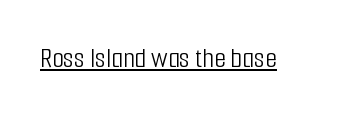
{"serif": "no", "italic": "no", "bold": "no", "weight": "light", "width": "condensed", "stroke_contrast": "low", "x_height": "medium", "monospaced": "no", "underline": "yes", "letter_spacing": "normal", "letter_spacing_em": 0.0, "glyph_px": 30}
